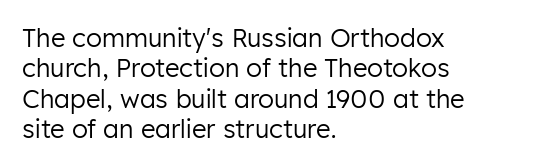
Q: Is the text bold? A: No.
Q: Is the text italic (slanted)? A: No, it is upright.
Q: Is the text underlined? A: No.
Q: How is the paragraph aligned? A: Left-aligned.
Q: Is the spacing between letters normal or unusually wide? A: Normal.
